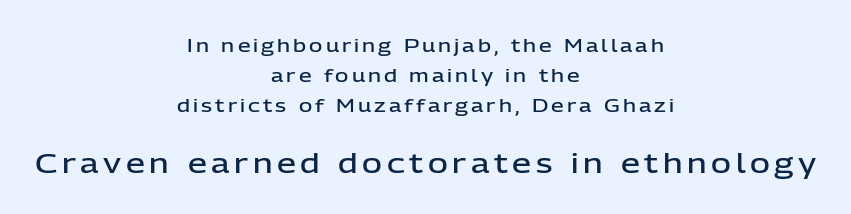
Q: Is the text bold? A: Semi-bold.
Q: Is the text italic (slanted)? A: No, it is upright.
Q: Is the text underlined? A: No.
Q: How is the paragraph aligned? A: Centered.
Q: Is the spacing between lines tight, normal or loose? A: Normal.
Q: Which block of text is set in a larger size, the first (top) or the second (bottom)? A: The second (bottom) one.
